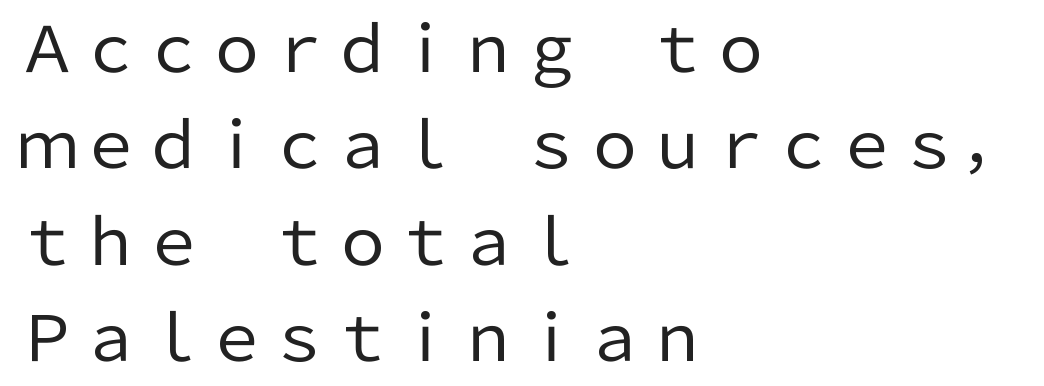
{"serif": "no", "italic": "no", "bold": "no", "weight": "regular", "width": "normal", "stroke_contrast": "low", "x_height": "medium", "monospaced": "no", "underline": "no", "align": "left", "line_spacing": "normal", "line_spacing_ratio": 1.53, "letter_spacing": "normal", "letter_spacing_em": 0.0, "glyph_px": 63}
